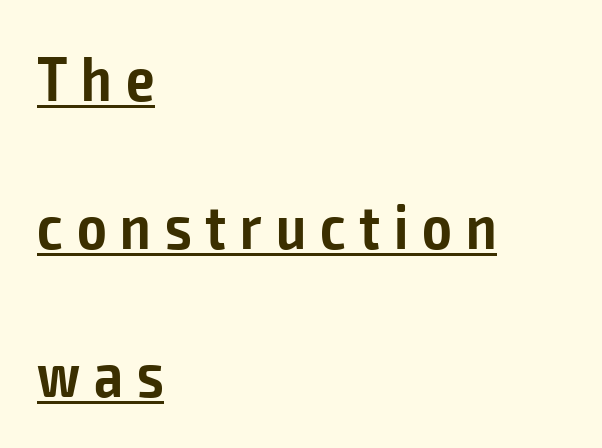
The image shows 63 px semibold, condensed sans-serif type, upright; set left-aligned, loose line spacing (2.35x), unusually wide letter spacing (+0.22 em), underlined; low stroke contrast and a medium x-height.
